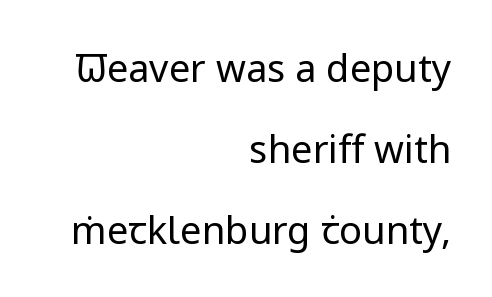
{"serif": "no", "italic": "no", "bold": "no", "weight": "regular", "width": "normal", "stroke_contrast": "low", "x_height": "medium", "monospaced": "no", "underline": "no", "align": "right", "line_spacing": "loose", "line_spacing_ratio": 2.13, "letter_spacing": "normal", "letter_spacing_em": 0.0, "glyph_px": 38}
